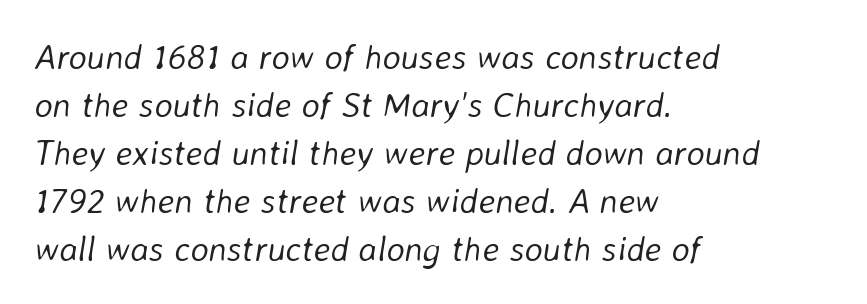
The image shows 35 px light type, italic (leaning right); set left-aligned, normal line spacing (1.37x), normal letter spacing, not underlined; low stroke contrast and a medium x-height.
